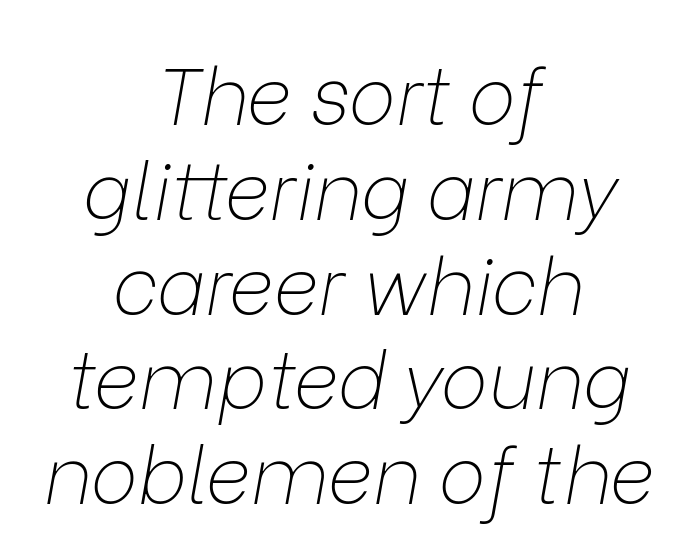
Q: Is the text bold? A: No.
Q: Is the text italic (slanted)? A: Yes, it leans right by about 9 degrees.
Q: Is the text underlined? A: No.
Q: How is the paragraph aligned? A: Centered.
Q: Is the spacing between letters normal or unusually wide? A: Normal.
Q: Width (condensed, normal, or wide)? A: Normal.
Q: Stroke contrast? A: Low.
Q: x-height? A: Medium.
Q: Monospaced? A: No.
